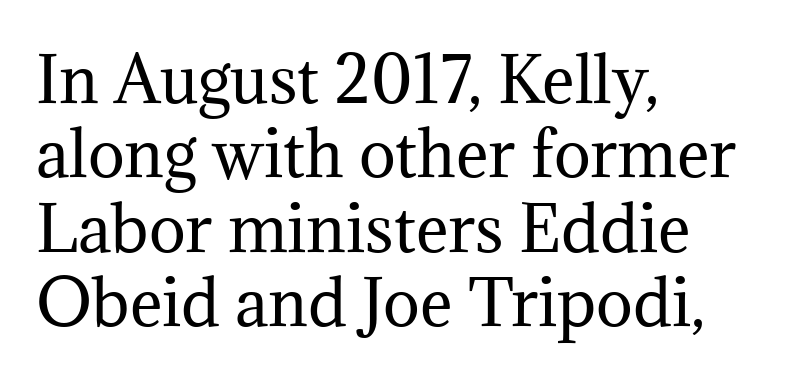
The image shows 62 px regular-weight serif type, upright; set left-aligned, line spacing 1.2x, normal letter spacing, not underlined; medium stroke contrast and a medium x-height.
